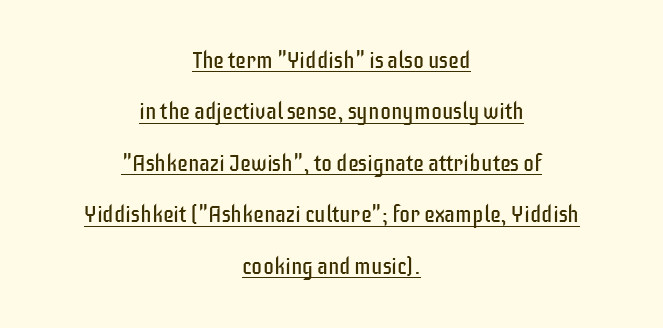
The image shows 22 px text type, upright; set centered, loose line spacing (2.34x), normal letter spacing, underlined.
